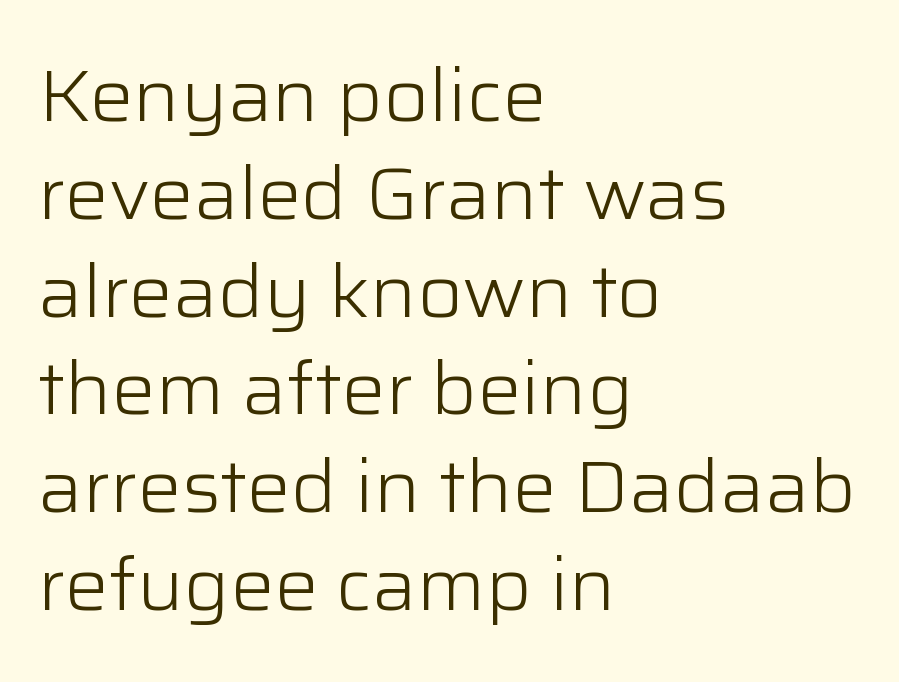
The image shows 73 px light sans-serif type, upright; set left-aligned, normal line spacing (1.34x), normal letter spacing, not underlined; low stroke contrast and a medium x-height.
